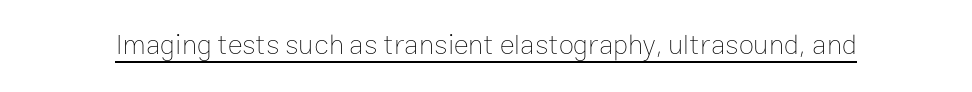
{"italic": "no", "bold": "no", "weight": "thin", "width": "normal", "stroke_contrast": "low", "x_height": "medium", "monospaced": "no", "underline": "yes", "letter_spacing": "normal", "letter_spacing_em": 0.0, "glyph_px": 28}
